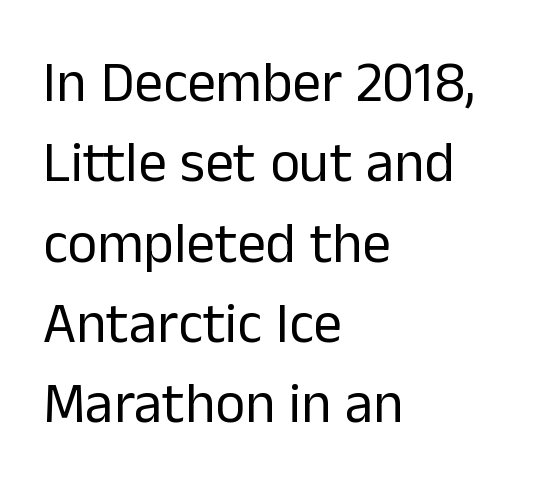
The image shows 57 px regular-weight sans-serif type, upright; set left-aligned, normal line spacing (1.41x), normal letter spacing, not underlined; low stroke contrast and a medium x-height.
